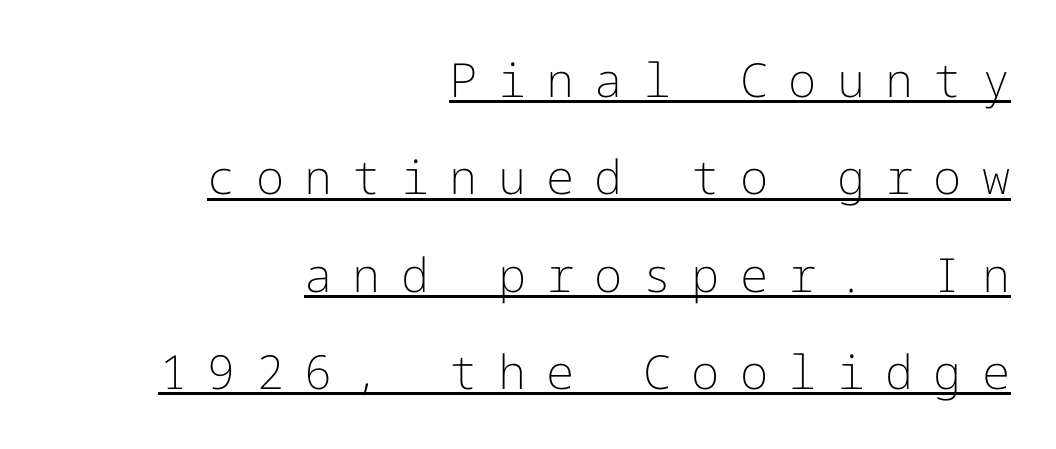
Q: Is the text bold? A: No.
Q: Is the text italic (slanted)? A: No, it is upright.
Q: Is the typeface a serif or a sans-serif typeface? A: Sans-serif.
Q: Is the text underlined? A: Yes.
Q: How is the paragraph aligned? A: Right-aligned.
Q: Is the spacing between letters normal or unusually wide? A: Unusually wide.
Q: Is the spacing between lines tight, normal or loose? A: Loose.
Q: Width (condensed, normal, or wide)? A: Normal.
Q: Stroke contrast? A: Low.
Q: x-height? A: Medium.
